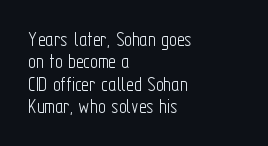
No extra tracking has been applied to these lines. Compared with a centered layout, this one pins lines to the left instead. Is this a heavy cut? Hardly; it is regular or lighter. Honestly, there is no underline to notice here at all. Students, observe: this is what under-led, compact text looks like.
